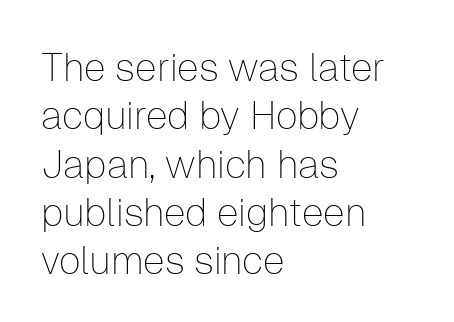
Caption: standard tracking, unaltered. The baseline area is clear. Nope, not italic — everything's standing straight. Notice how the passage keeps a crisp vertical edge on the left only. Proportional: the letters do not fall into vertical columns. The typeface chosen for these lines omits serifs.
